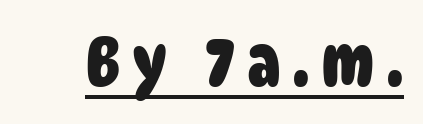
Q: Is the text bold? A: Yes.
Q: Is the typeface a serif or a sans-serif typeface? A: Sans-serif.
Q: Is the text underlined? A: Yes.
Q: Width (condensed, normal, or wide)? A: Condensed.
Q: Stroke contrast? A: Low.
Q: x-height? A: Large.
Q: Monospaced? A: No.
